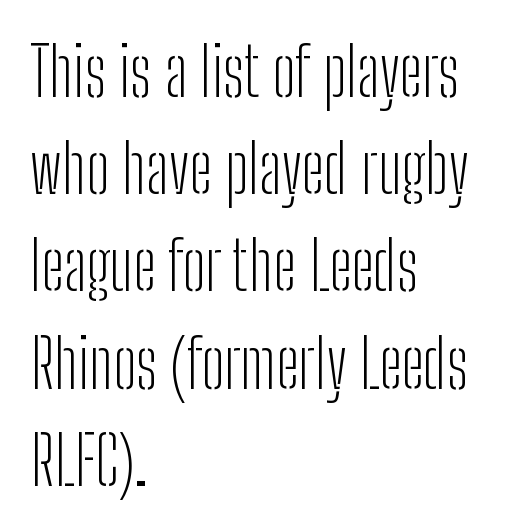
The image shows 68 px light, condensed sans-serif type, upright; set left-aligned, normal line spacing (1.43x), normal letter spacing, not underlined; low stroke contrast and a medium x-height.
